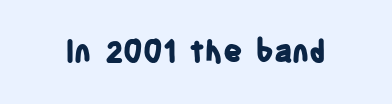
{"serif": "no", "italic": "no", "bold": "yes", "weight": "bold", "width": "condensed", "stroke_contrast": "low", "x_height": "large", "monospaced": "no", "underline": "no", "letter_spacing": "normal", "letter_spacing_em": 0.0, "glyph_px": 30}
